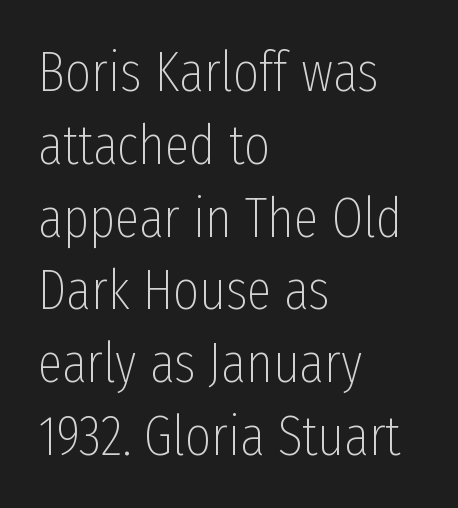
Each new line begins a customary step beneath the previous one. Is this a heavy cut? Hardly; it is regular or lighter. Does the copy run flush right? No — it runs flush left. Posture: upright roman. The letters sit at their default tracking, neither squeezed nor spread.
